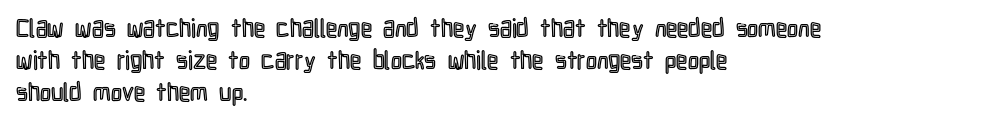
The image shows 25 px text type, upright; set left-aligned, normal line spacing (1.28x), normal letter spacing, not underlined.
